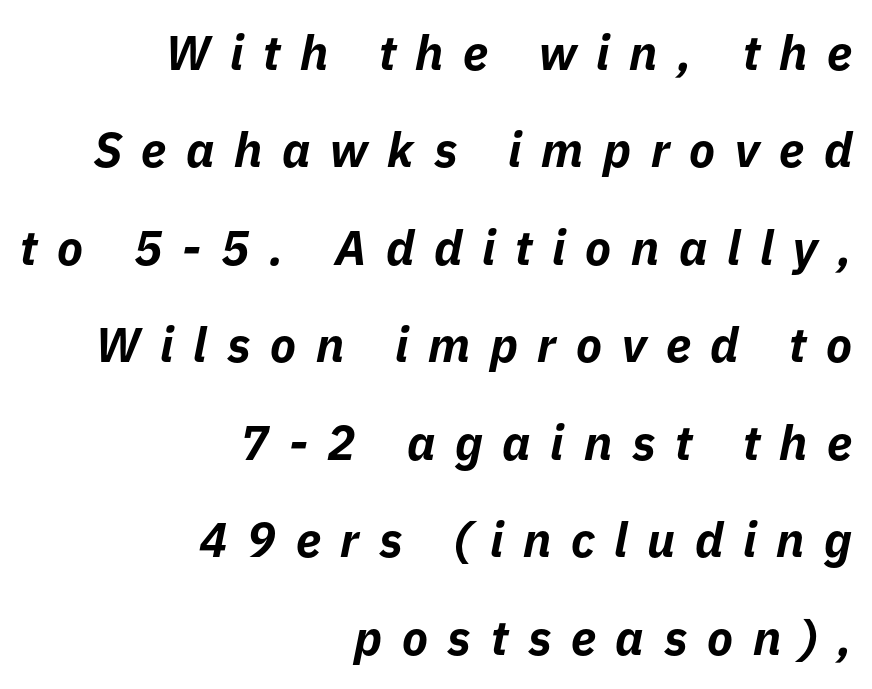
{"italic": "yes", "lean": "right", "slant_degrees": 11, "bold": "yes", "weight": "bold", "width": "normal", "stroke_contrast": "low", "x_height": "medium", "monospaced": "no", "underline": "no", "align": "right", "line_spacing": "loose", "line_spacing_ratio": 2.03, "letter_spacing": "wide", "letter_spacing_em": 0.41, "glyph_px": 48}
